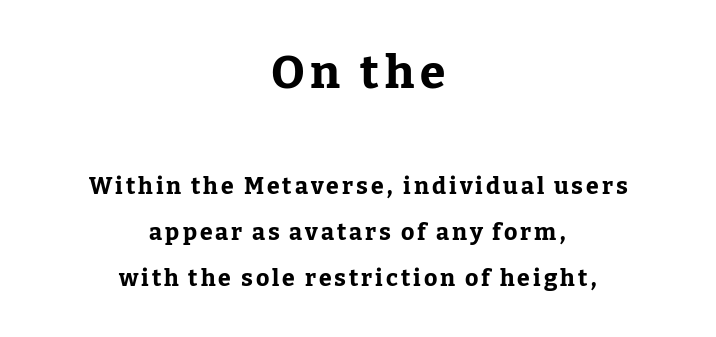
{"serif": "yes", "italic": "no", "bold": "yes", "weight": "bold", "width": "normal", "stroke_contrast": "low", "x_height": "medium", "monospaced": "no", "underline": "no", "align": "center", "line_spacing": "loose", "line_spacing_ratio": 1.99, "larger_block": "first", "size_ratio": 2.0, "glyph_px": 46}
